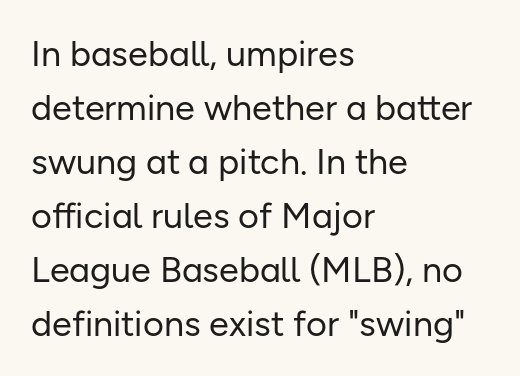
The image shows 36 px regular-weight sans-serif type, upright; set left-aligned, normal line spacing (1.5x), normal letter spacing, not underlined; low stroke contrast and a medium x-height.
